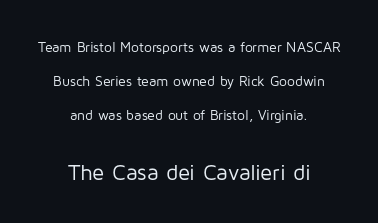
Q: Is the text bold? A: No.
Q: Is the text italic (slanted)? A: No, it is upright.
Q: Is the text underlined? A: No.
Q: How is the paragraph aligned? A: Centered.
Q: Is the spacing between letters normal or unusually wide? A: Normal.
Q: Is the spacing between lines tight, normal or loose? A: Loose.
Q: Which block of text is set in a larger size, the first (top) or the second (bottom)? A: The second (bottom) one.
